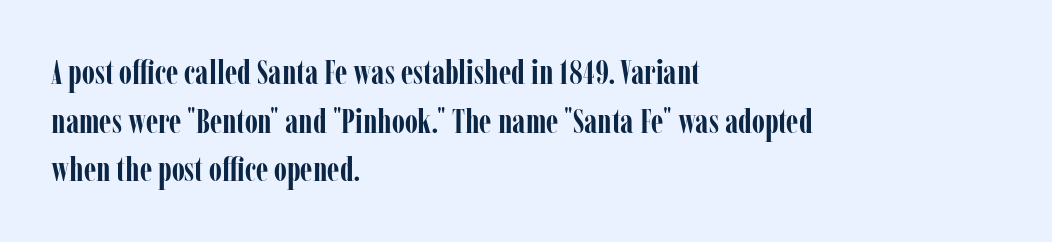
The image shows 34 px semibold, condensed serif type, upright; set left-aligned, normal line spacing (1.43x), normal letter spacing, not underlined; low stroke contrast and a medium x-height.
